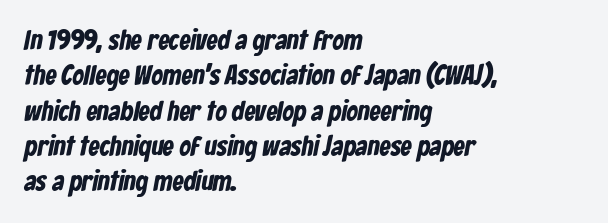
The image shows 28 px bold, condensed sans-serif type; set left-aligned, normal line spacing (1.26x), normal letter spacing, not underlined; low stroke contrast and a medium x-height.
